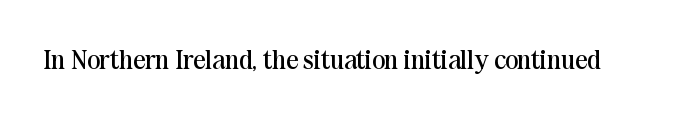
{"italic": "no", "bold": "no", "underline": "no", "letter_spacing": "normal", "letter_spacing_em": 0.0, "glyph_px": 27}
